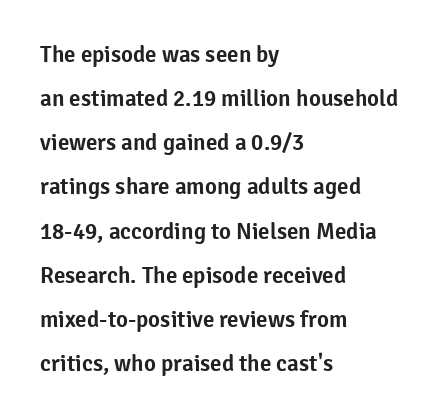
The space directly below the letters is spotless. Vertical spacing — loose. What stands out about the letter spacing? Nothing — it is the standard amount. Does the copy run flush right? No — it runs flush left.
